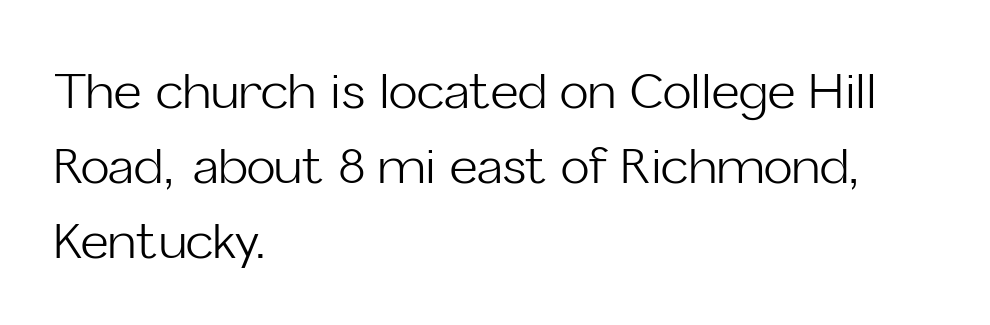
Q: Is the text bold? A: No.
Q: Is the text italic (slanted)? A: No, it is upright.
Q: Is the typeface a serif or a sans-serif typeface? A: Sans-serif.
Q: Is the text underlined? A: No.
Q: How is the paragraph aligned? A: Left-aligned.
Q: Is the spacing between letters normal or unusually wide? A: Normal.
Q: Is the spacing between lines tight, normal or loose? A: Normal.
Q: Width (condensed, normal, or wide)? A: Normal.
Q: Stroke contrast? A: Low.
Q: x-height? A: Medium.
Q: Monospaced? A: No.
